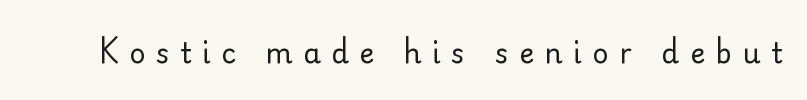
The image shows 28 px regular-weight sans-serif type, upright; set unusually wide letter spacing (+0.38 em), not underlined; low stroke contrast and a small x-height.
